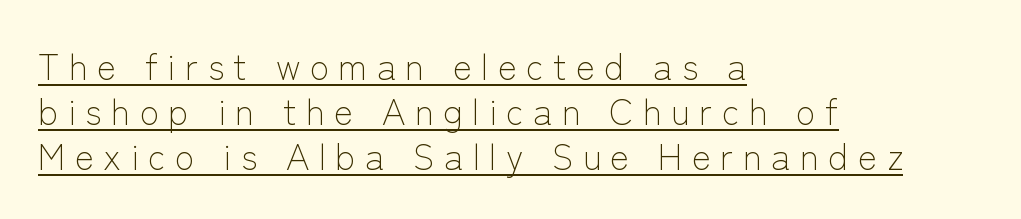
Q: Is the text bold? A: No.
Q: Is the text italic (slanted)? A: No, it is upright.
Q: Is the typeface a serif or a sans-serif typeface? A: Sans-serif.
Q: Is the text underlined? A: Yes.
Q: How is the paragraph aligned? A: Left-aligned.
Q: Is the spacing between letters normal or unusually wide? A: Unusually wide.
Q: Is the spacing between lines tight, normal or loose? A: Normal.
Q: Width (condensed, normal, or wide)? A: Normal.
Q: Stroke contrast? A: Low.
Q: x-height? A: Medium.
Q: Monospaced? A: No.
